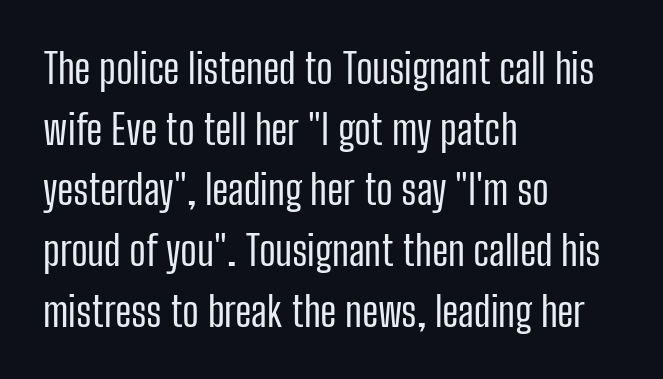
The image shows 41 px regular-weight, condensed sans-serif type, upright; set left-aligned, normal line spacing (1.48x), normal letter spacing, not underlined; low stroke contrast and a medium x-height.
